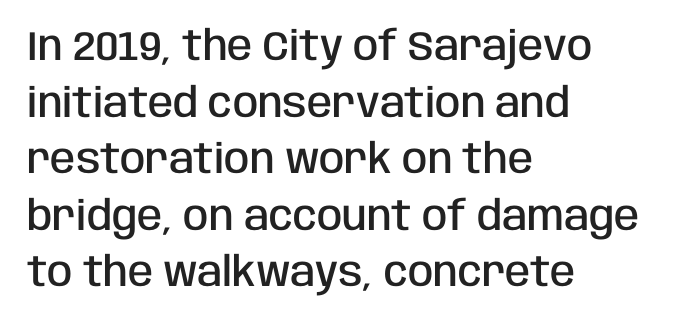
{"serif": "no", "italic": "no", "bold": "semi", "weight": "semibold", "width": "condensed", "stroke_contrast": "low", "x_height": "large", "monospaced": "no", "underline": "no", "align": "left", "line_spacing": "normal", "line_spacing_ratio": 1.38, "letter_spacing": "normal", "letter_spacing_em": 0.0, "glyph_px": 41}
